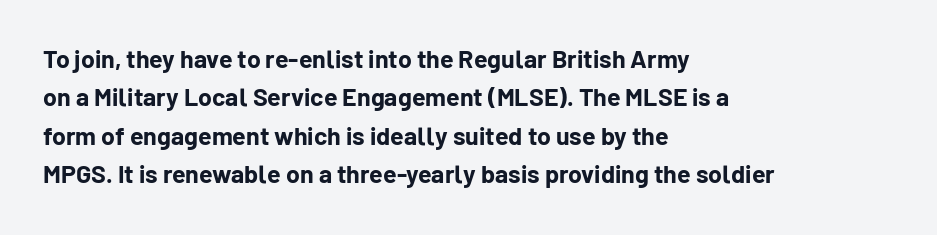
Q: Is the text bold? A: Yes.
Q: Is the text italic (slanted)? A: No, it is upright.
Q: Is the text underlined? A: No.
Q: How is the paragraph aligned? A: Left-aligned.
Q: Is the spacing between letters normal or unusually wide? A: Normal.
Q: Is the spacing between lines tight, normal or loose? A: Normal.
